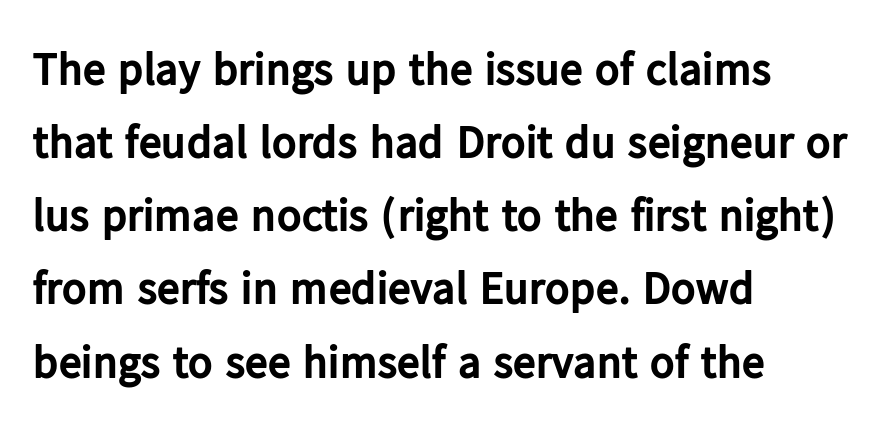
Q: Is the text bold? A: Yes.
Q: Is the text italic (slanted)? A: No, it is upright.
Q: Is the typeface a serif or a sans-serif typeface? A: Sans-serif.
Q: Is the text underlined? A: No.
Q: How is the paragraph aligned? A: Left-aligned.
Q: Is the spacing between letters normal or unusually wide? A: Normal.
Q: Is the spacing between lines tight, normal or loose? A: Normal.
Q: Width (condensed, normal, or wide)? A: Normal.
Q: Stroke contrast? A: Low.
Q: x-height? A: Medium.
Q: Monospaced? A: No.
